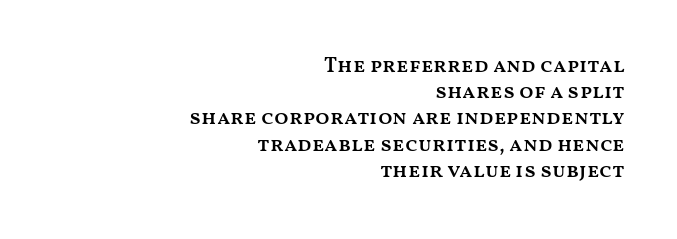
The specimen omits any rule beneath the text block's lines. Bold? Not quite — semibold, heavier than regular but stopping short. Characters follow at the spacing the type designer built in. Tall strokes in this sample are plumb rather than angled. Is there much room between lines? A standard amount, neither cramped nor airy. Notice how the passage keeps a crisp vertical edge on the right only.
